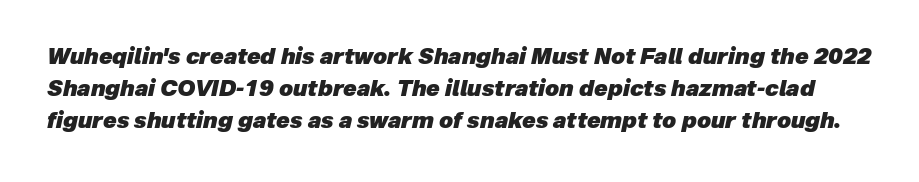
Q: Is the text bold? A: Yes.
Q: Is the text italic (slanted)? A: Yes, it leans right by about 12 degrees.
Q: Is the text underlined? A: No.
Q: Is the spacing between letters normal or unusually wide? A: Normal.
Q: Is the spacing between lines tight, normal or loose? A: Normal.
